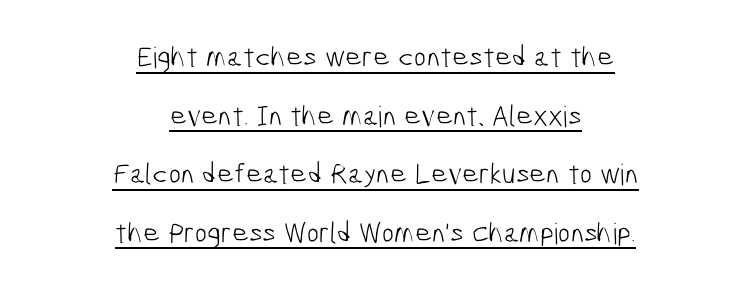
The image shows 29 px light, condensed sans-serif type; set centered, loose line spacing (2.02x), normal letter spacing, underlined; low stroke contrast and a medium x-height.
